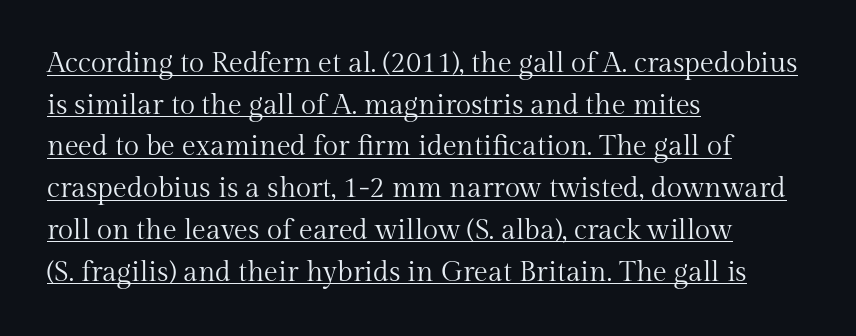
The typography opts for an upright posture over an oblique one. The space between consecutive lines is moderate. Varying glyph widths throughout — classic text-font behaviour. This sample uses plain, unmodified letter spacing. Somebody hit Ctrl+U on this one — the words are underlined.
